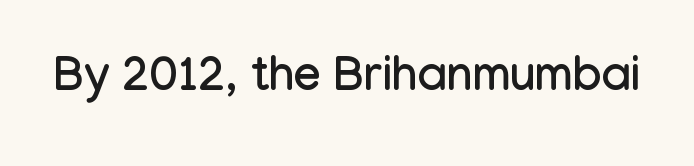
The image shows 48 px condensed sans-serif type, upright; set normal letter spacing, not underlined; low stroke contrast and a medium x-height.
